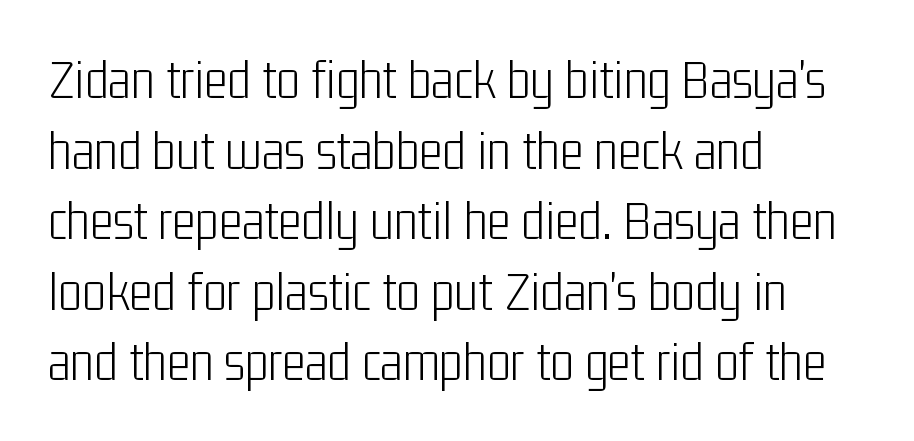
Any mark beneath the type? The region is blank. This reads as an unemphasized weight, regular at the heaviest. Does the lettering tilt? It doesn't — this is upright. Caption: multi-line text, flush left, ragged right. The rendering uses natural spacing where letterforms have individual widths.
